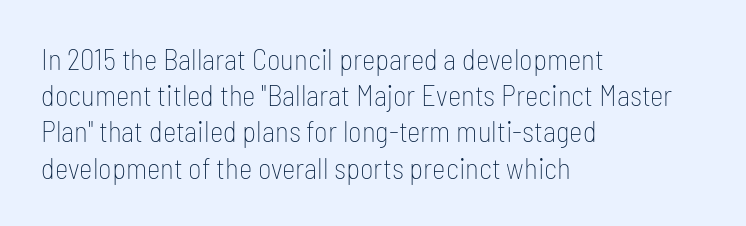
{"serif": "no", "italic": "no", "bold": "no", "weight": "thin", "width": "condensed", "stroke_contrast": "low", "x_height": "medium", "monospaced": "no", "underline": "no", "align": "left", "line_spacing": "normal", "line_spacing_ratio": 1.25, "letter_spacing": "normal", "letter_spacing_em": 0.0, "glyph_px": 29}
